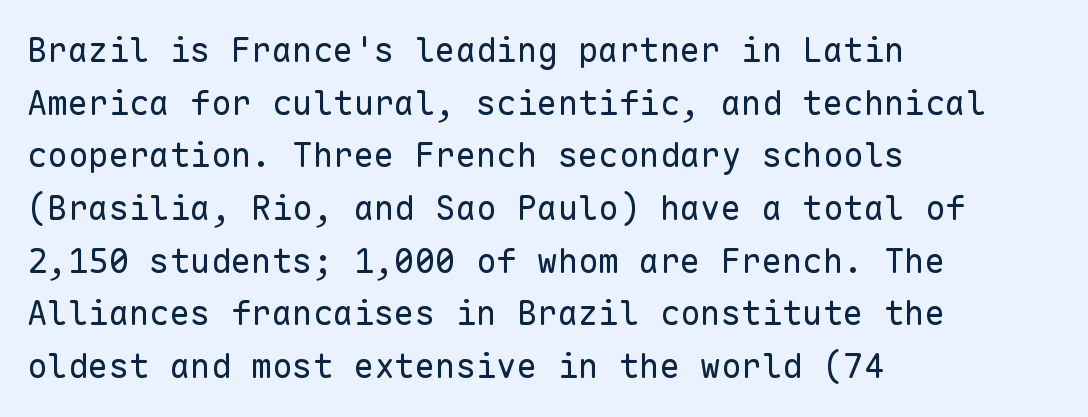
Q: Is the text bold? A: No.
Q: Is the text italic (slanted)? A: No, it is upright.
Q: Is the typeface a serif or a sans-serif typeface? A: Sans-serif.
Q: Is the text underlined? A: No.
Q: How is the paragraph aligned? A: Left-aligned.
Q: Is the spacing between letters normal or unusually wide? A: Normal.
Q: Is the spacing between lines tight, normal or loose? A: Normal.
Q: Width (condensed, normal, or wide)? A: Normal.
Q: Stroke contrast? A: Low.
Q: x-height? A: Medium.
Q: Monospaced? A: Yes.
